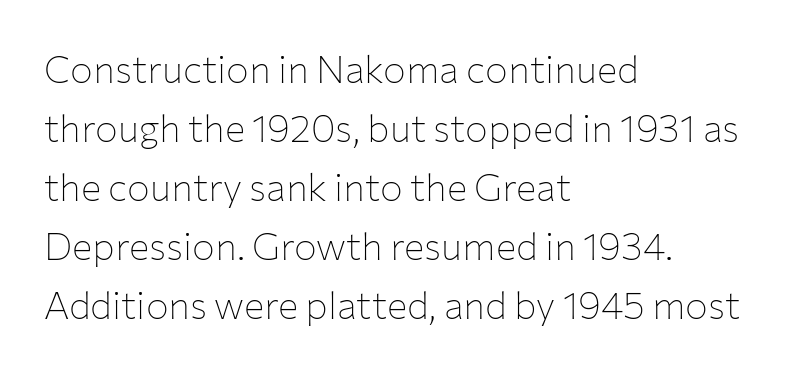
The image shows 38 px thin sans-serif type, upright; set left-aligned, normal line spacing (1.55x), normal letter spacing, not underlined; low stroke contrast and a medium x-height.
